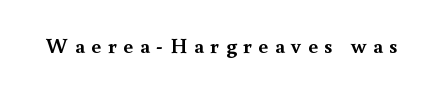
Tracking here is generous; glyphs stand well apart from one another. The axis of the letterforms is exactly vertical. Descenders are the only things crossing below the line. Notice how thick the strokes are: this is what a full bold looks like.
